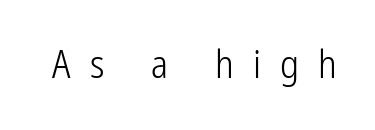
These lines are rendered in a variable-pitch font. The strokes are not fattened; the text isn't bold. This rendering employs a face without finishing strokes, i.e., a sans-serif. Style check: upright.
